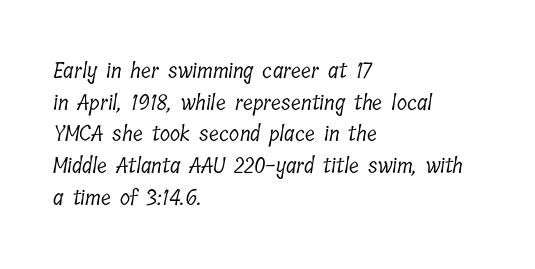
{"bold": "no", "underline": "no", "align": "left", "line_spacing": "normal", "line_spacing_ratio": 1.51, "letter_spacing": "normal", "letter_spacing_em": 0.0, "glyph_px": 21}
